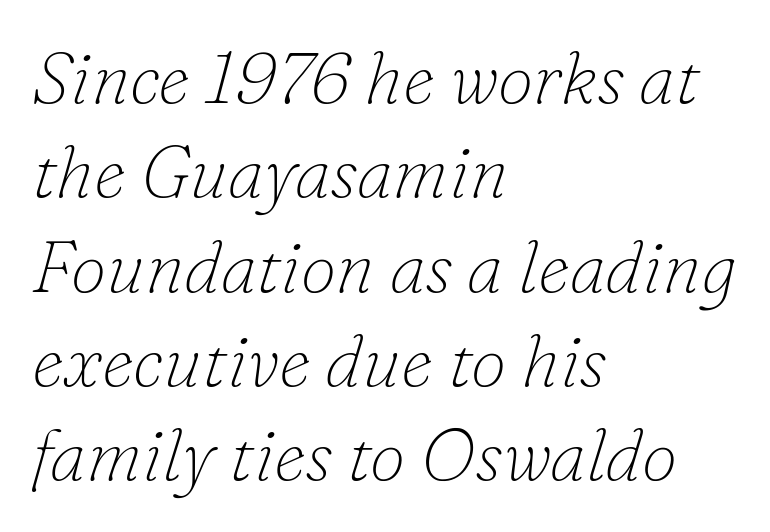
Q: Is the text bold? A: No.
Q: Is the text italic (slanted)? A: Yes, it leans right by about 16 degrees.
Q: Is the typeface a serif or a sans-serif typeface? A: Serif.
Q: Is the text underlined? A: No.
Q: How is the paragraph aligned? A: Left-aligned.
Q: Is the spacing between letters normal or unusually wide? A: Normal.
Q: Is the spacing between lines tight, normal or loose? A: Normal.
Q: Width (condensed, normal, or wide)? A: Normal.
Q: Stroke contrast? A: Low.
Q: x-height? A: Small.
Q: Monospaced? A: No.
